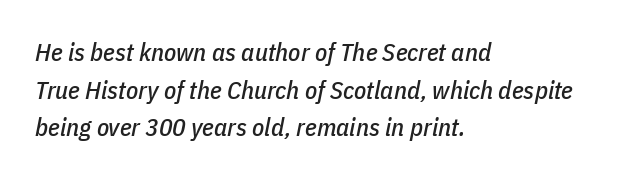
Q: Is the text italic (slanted)? A: Yes, it leans right by about 11 degrees.
Q: Is the text underlined? A: No.
Q: How is the paragraph aligned? A: Left-aligned.
Q: Is the spacing between letters normal or unusually wide? A: Normal.
Q: Is the spacing between lines tight, normal or loose? A: Normal.
